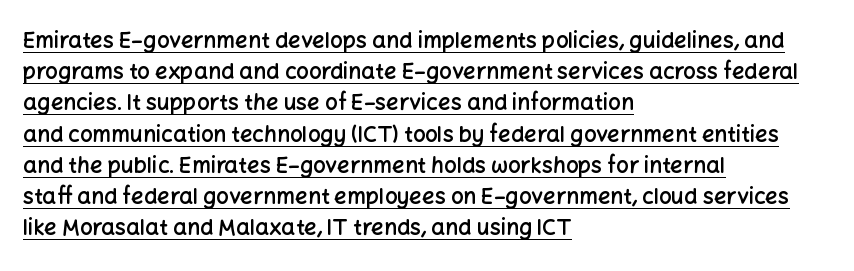
{"italic": "no", "bold": "semi", "underline": "yes", "align": "left", "line_spacing": "normal", "line_spacing_ratio": 1.42, "letter_spacing": "normal", "letter_spacing_em": 0.0, "glyph_px": 22}
